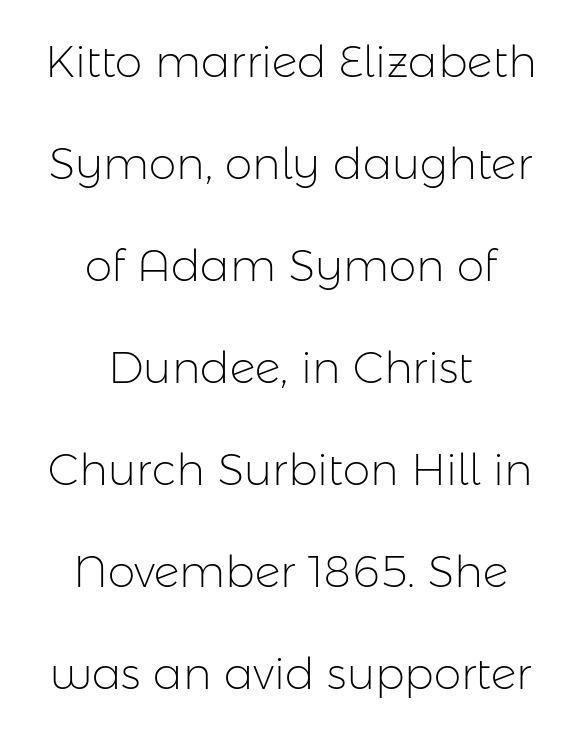
{"serif": "no", "italic": "no", "bold": "no", "weight": "light", "width": "normal", "stroke_contrast": "low", "x_height": "medium", "monospaced": "no", "underline": "no", "align": "center", "line_spacing": "loose", "line_spacing_ratio": 2.32, "letter_spacing": "normal", "letter_spacing_em": 0.0, "glyph_px": 44}
